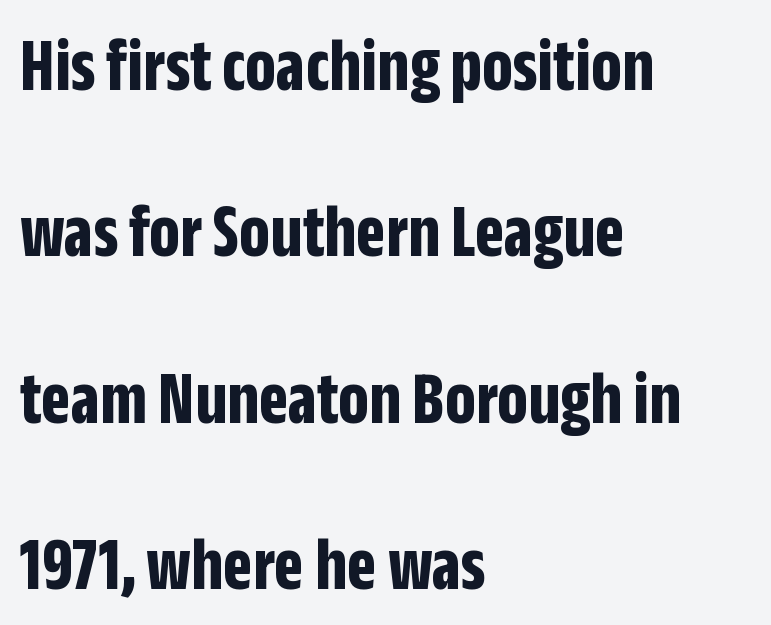
Q: Is the text bold? A: Yes.
Q: Is the text italic (slanted)? A: No, it is upright.
Q: Is the typeface a serif or a sans-serif typeface? A: Sans-serif.
Q: Is the text underlined? A: No.
Q: How is the paragraph aligned? A: Left-aligned.
Q: Is the spacing between letters normal or unusually wide? A: Normal.
Q: Is the spacing between lines tight, normal or loose? A: Loose.
Q: Width (condensed, normal, or wide)? A: Condensed.
Q: Stroke contrast? A: Low.
Q: x-height? A: Large.
Q: Monospaced? A: No.
